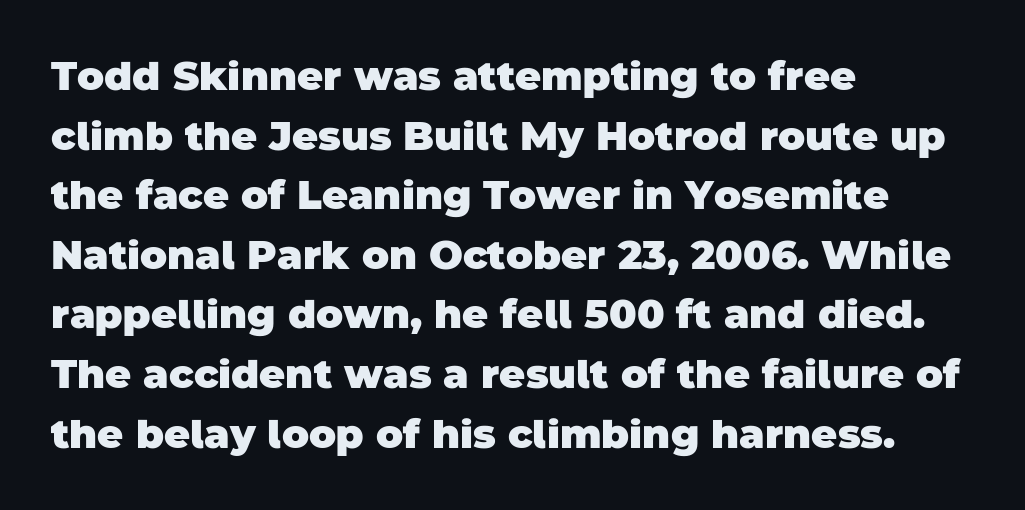
{"serif": "no", "bold": "yes", "weight": "heavy", "width": "normal", "stroke_contrast": "low", "x_height": "large", "monospaced": "no", "underline": "no", "align": "left", "line_spacing": "normal", "line_spacing_ratio": 1.49, "letter_spacing": "normal", "letter_spacing_em": 0.0, "glyph_px": 40}
